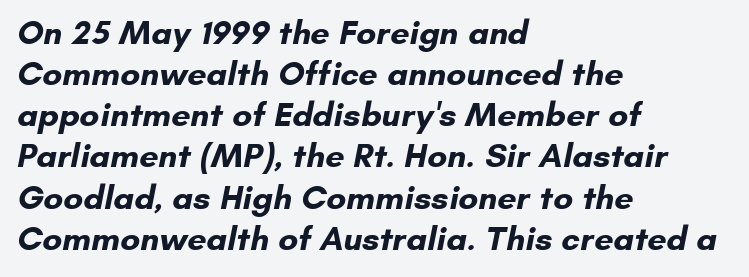
{"serif": "no", "bold": "yes", "weight": "bold", "width": "normal", "stroke_contrast": "low", "x_height": "small", "monospaced": "no", "underline": "no", "align": "left", "line_spacing_ratio": 1.21, "letter_spacing": "normal", "letter_spacing_em": 0.0, "glyph_px": 34}
